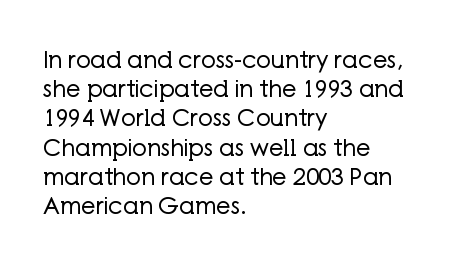
{"italic": "no", "bold": "no", "underline": "no", "align": "left", "line_spacing": "normal", "line_spacing_ratio": 1.27, "letter_spacing": "normal", "letter_spacing_em": 0.0, "glyph_px": 23}
